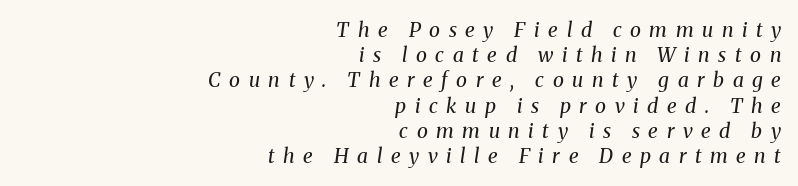
Emphasis-style slanted type is in use. The letterforms sit at book weight or below. Rule under the text: the space is simply empty. Casual observation: everything's shoved over to the right. Normally led — the rows are evenly, conventionally spaced. Someone cranked the tracking dial way up on this one.
